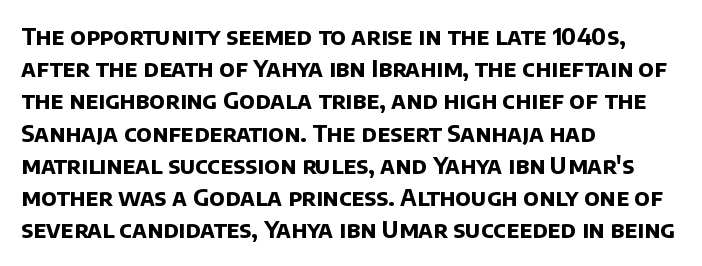
Q: Is the text bold? A: Yes.
Q: Is the text underlined? A: No.
Q: How is the paragraph aligned? A: Left-aligned.
Q: Is the spacing between letters normal or unusually wide? A: Normal.
Q: Is the spacing between lines tight, normal or loose? A: Normal.
